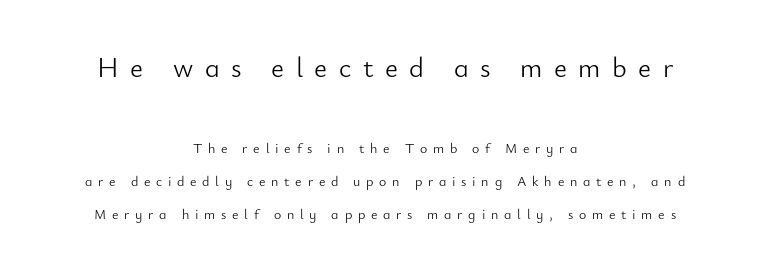
Letter spacing: wide. In terms of letterform style, serifs are entirely absent. Posture: upright roman. The passage shown is typed in a proportional face where columns would drift.
